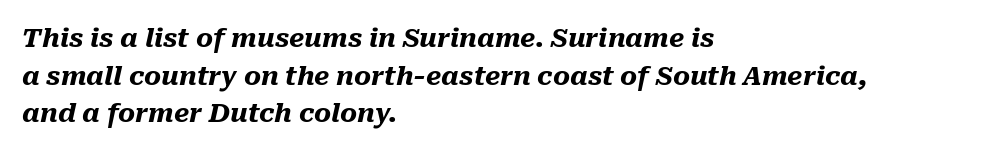
{"italic": "yes", "lean": "right", "slant_degrees": 10, "bold": "yes", "underline": "no", "align": "left", "line_spacing": "normal", "line_spacing_ratio": 1.45, "letter_spacing": "normal", "letter_spacing_em": 0.0, "glyph_px": 26}
